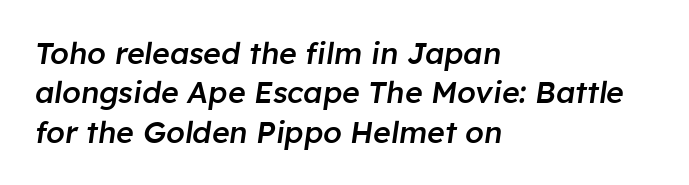
The image shows 30 px semibold type, italic (leaning right); set left-aligned, normal line spacing (1.31x), normal letter spacing, not underlined; low stroke contrast and a medium x-height.
